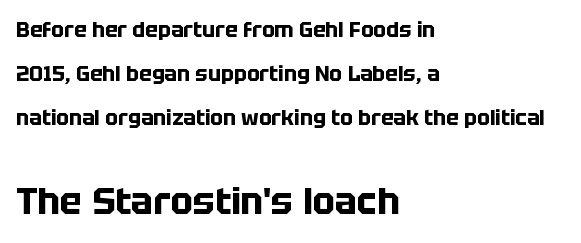
{"serif": "no", "italic": "no", "bold": "yes", "weight": "bold", "width": "normal", "stroke_contrast": "low", "x_height": "large", "monospaced": "no", "underline": "no", "align": "left", "line_spacing": "loose", "line_spacing_ratio": 2.09, "letter_spacing": "normal", "letter_spacing_em": 0.0, "larger_block": "second", "size_ratio": 1.76, "glyph_px": 37}
